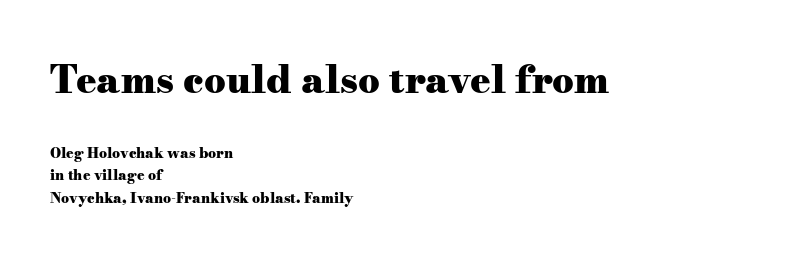
Q: Is the text bold? A: Yes.
Q: Is the text italic (slanted)? A: No, it is upright.
Q: Is the typeface a serif or a sans-serif typeface? A: Serif.
Q: Is the text underlined? A: No.
Q: How is the paragraph aligned? A: Left-aligned.
Q: Is the spacing between letters normal or unusually wide? A: Normal.
Q: Is the spacing between lines tight, normal or loose? A: Normal.
Q: Which block of text is set in a larger size, the first (top) or the second (bottom)? A: The first (top) one.
Q: Width (condensed, normal, or wide)? A: Wide.
Q: Stroke contrast? A: Medium.
Q: x-height? A: Small.
Q: Monospaced? A: No.
